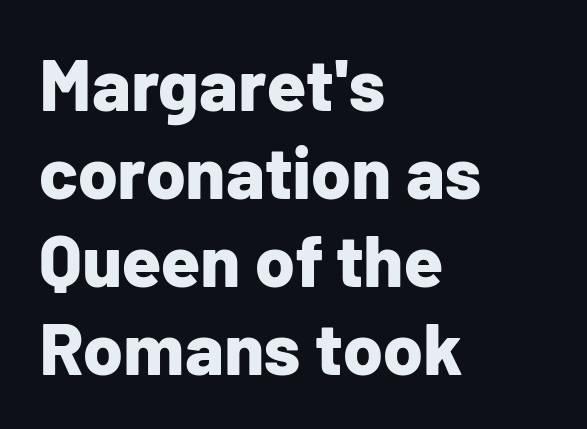
{"serif": "no", "italic": "no", "bold": "yes", "weight": "bold", "width": "normal", "stroke_contrast": "low", "x_height": "medium", "monospaced": "no", "underline": "no", "align": "left", "line_spacing_ratio": 1.22, "letter_spacing": "normal", "letter_spacing_em": 0.0, "glyph_px": 72}
